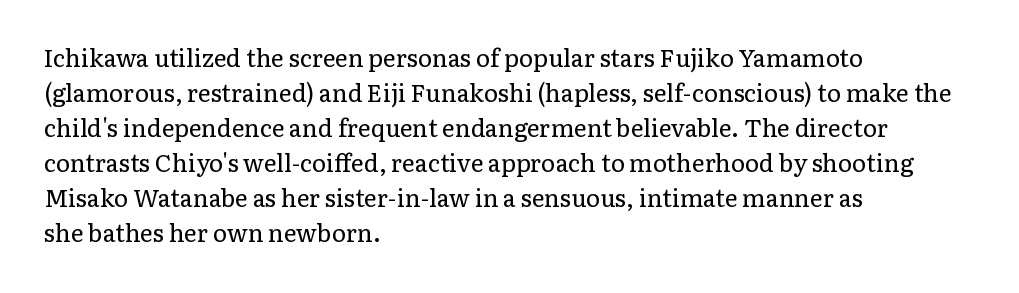
{"italic": "no", "bold": "no", "underline": "no", "align": "left", "line_spacing": "normal", "line_spacing_ratio": 1.46, "letter_spacing": "normal", "letter_spacing_em": 0.0, "glyph_px": 24}
